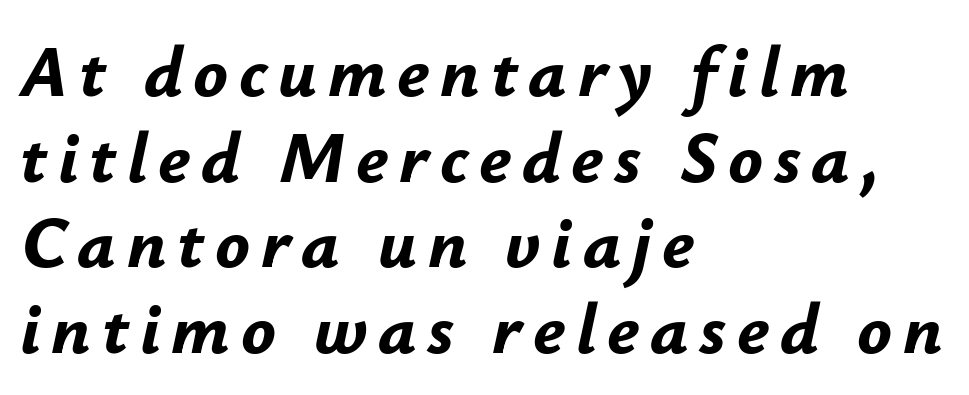
{"italic": "yes", "lean": "right", "slant_degrees": 12, "bold": "yes", "weight": "bold", "width": "normal", "stroke_contrast": "low", "x_height": "small", "monospaced": "no", "underline": "no", "align": "left", "line_spacing_ratio": 1.19, "glyph_px": 72}
